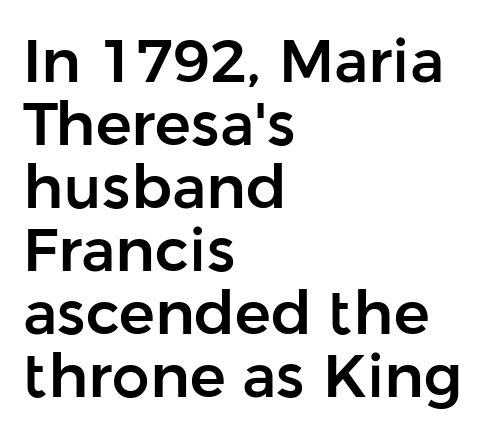
Glyph-to-glyph distance matches everyday printed text. The lettering stays uniformly vertical, giving the passage a roman look. These lines are rendered in a variable-pitch font. Alignment: flush left. These lines are composed in type without serifs.
